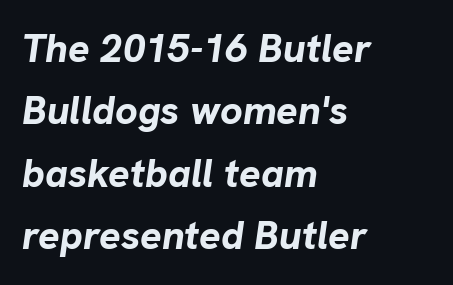
The image shows 40 px bold type, italic (leaning right); set left-aligned, normal line spacing (1.56x), normal letter spacing, not underlined; low stroke contrast and a medium x-height.
